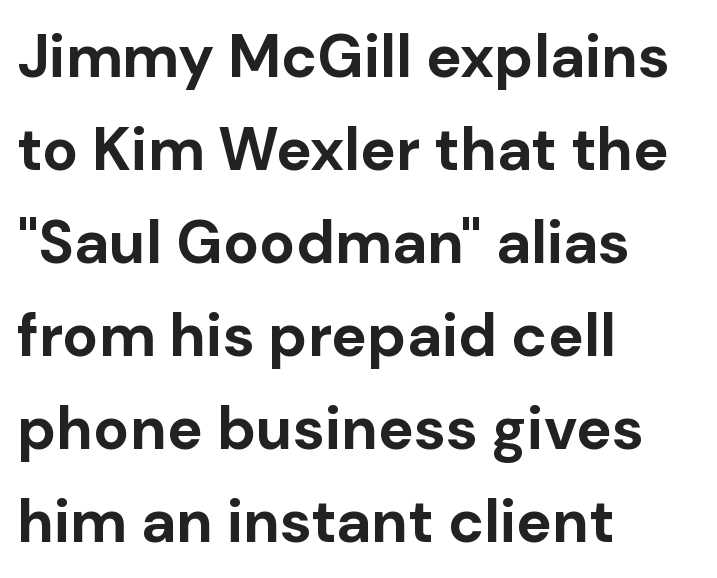
Proportional: the letters do not fall into vertical columns. Check where the strokes stop: nothing finishes them off — pure sans. A student would call this left alignment; a typographer would say flush left, rag right. Rule under the text: the space is simply empty.
